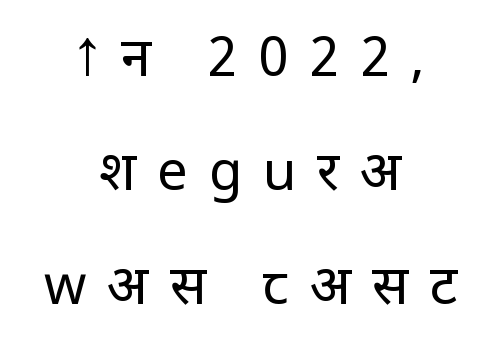
Character widths vary here, with narrow letters taking less room than wide ones. Horizontally, the lines are justified to the midpoint only. Nothing sits at the stroke ends, so this counts as sans-serif. Words appear elongated and porous because spacing is wide.
